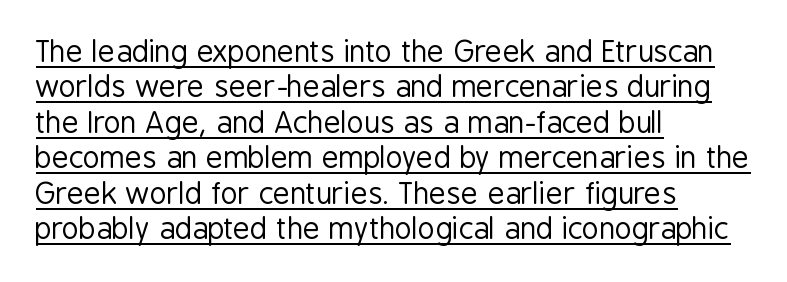
Q: Is the text bold? A: No.
Q: Is the text italic (slanted)? A: No, it is upright.
Q: Is the typeface a serif or a sans-serif typeface? A: Sans-serif.
Q: Is the text underlined? A: Yes.
Q: How is the paragraph aligned? A: Left-aligned.
Q: Is the spacing between letters normal or unusually wide? A: Normal.
Q: Width (condensed, normal, or wide)? A: Condensed.
Q: Stroke contrast? A: Low.
Q: x-height? A: Medium.
Q: Monospaced? A: No.
